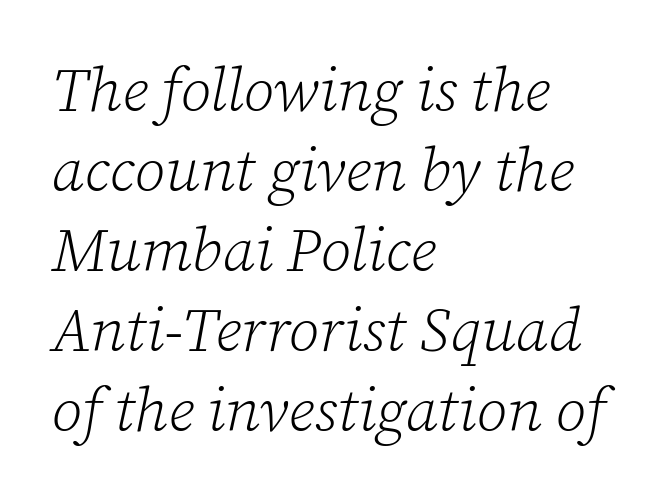
The image shows 61 px light serif type, italic (leaning right); set left-aligned, normal line spacing (1.31x), normal letter spacing, not underlined; low stroke contrast and a medium x-height.
